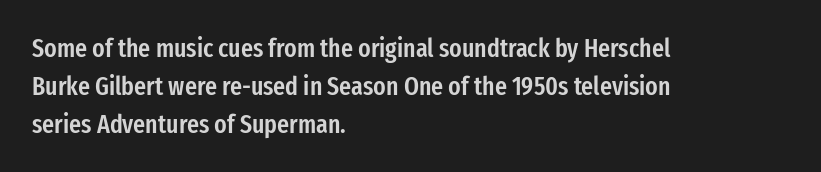
One glance says typical: line gaps are just what's usual. All the whitespace from short lines collects on the right. Stems and bowls a touch heavier than normal — semibold. Only glyphs here, with clear space below each row. Letter spacing: default.
